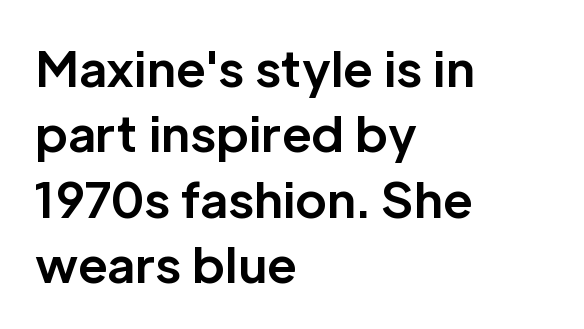
Q: Is the text bold? A: Yes.
Q: Is the text italic (slanted)? A: No, it is upright.
Q: Is the typeface a serif or a sans-serif typeface? A: Sans-serif.
Q: Is the text underlined? A: No.
Q: How is the paragraph aligned? A: Left-aligned.
Q: Is the spacing between letters normal or unusually wide? A: Normal.
Q: Is the spacing between lines tight, normal or loose? A: Normal.
Q: Width (condensed, normal, or wide)? A: Normal.
Q: Stroke contrast? A: Low.
Q: x-height? A: Medium.
Q: Monospaced? A: No.
